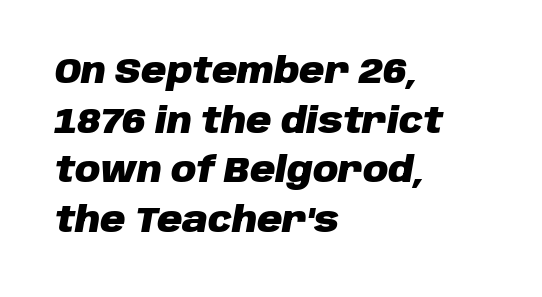
The passage shown is not underscored anywhere. The block of text has a typical density, with ordinary space between rows. On the weight axis this lands at bold, roughly 700. Spacing between characters is what you'd get straight out of the box.
